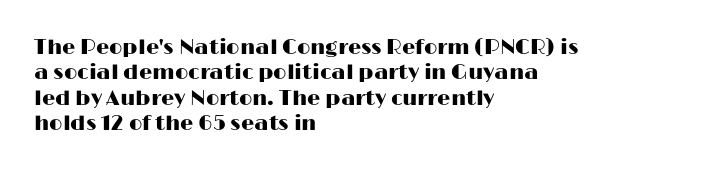
The image shows 21 px text type, upright; set left-aligned, line spacing 1.21x, normal letter spacing, not underlined.
